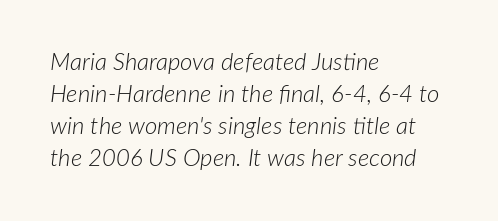
The image shows 24 px text type, italic (leaning right); set left-aligned, normal line spacing (1.33x), normal letter spacing, not underlined.
